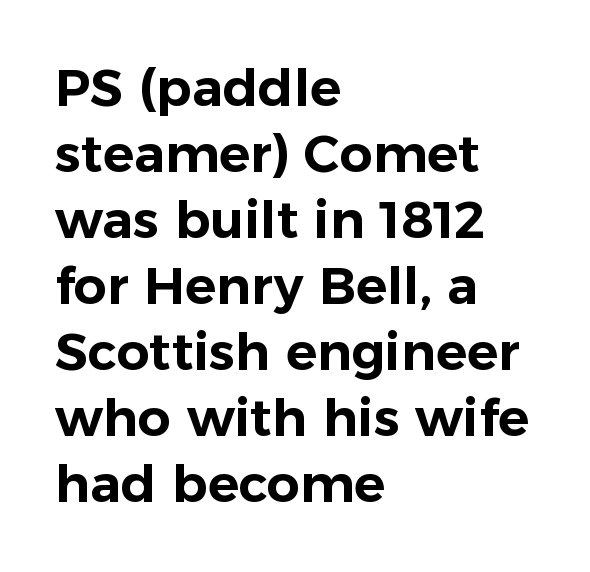
Q: Is the text italic (slanted)? A: No, it is upright.
Q: Is the typeface a serif or a sans-serif typeface? A: Sans-serif.
Q: Is the text underlined? A: No.
Q: How is the paragraph aligned? A: Left-aligned.
Q: Is the spacing between letters normal or unusually wide? A: Normal.
Q: Is the spacing between lines tight, normal or loose? A: Normal.
Q: Width (condensed, normal, or wide)? A: Normal.
Q: Stroke contrast? A: Low.
Q: x-height? A: Medium.
Q: Monospaced? A: No.
